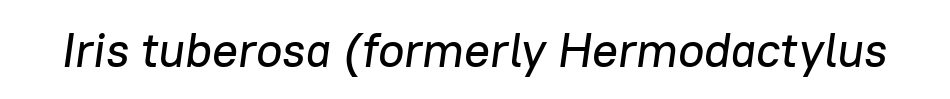
Q: Is the text italic (slanted)? A: Yes, it leans right by about 8 degrees.
Q: Is the text underlined? A: No.
Q: Is the spacing between letters normal or unusually wide? A: Normal.
Q: Width (condensed, normal, or wide)? A: Normal.
Q: Stroke contrast? A: Low.
Q: x-height? A: Medium.
Q: Monospaced? A: No.
